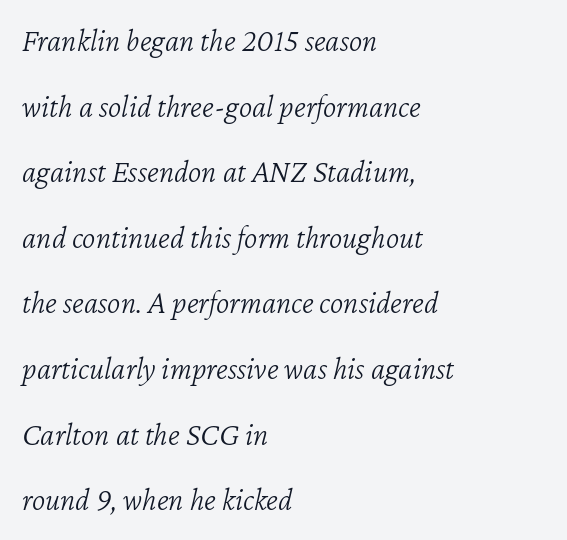
{"italic": "yes", "lean": "right", "slant_degrees": 12, "bold": "no", "weight": "light", "width": "normal", "stroke_contrast": "low", "x_height": "medium", "monospaced": "no", "underline": "no", "align": "left", "line_spacing": "loose", "line_spacing_ratio": 2.05, "letter_spacing": "normal", "letter_spacing_em": 0.0, "glyph_px": 32}
